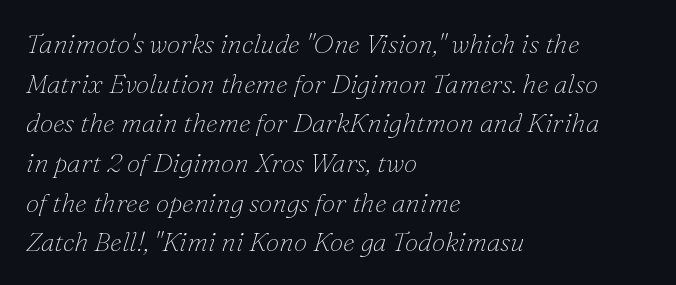
The image shows 27 px text type, italic (leaning right); set left-aligned, normal line spacing (1.47x), normal letter spacing, not underlined.
